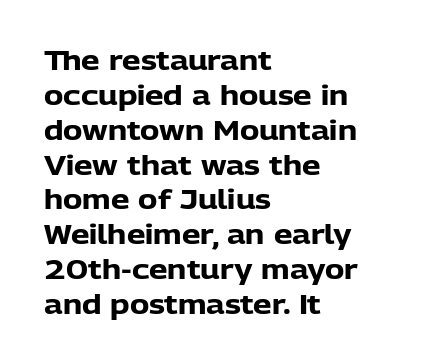
Q: Is the text bold? A: Yes.
Q: Is the text italic (slanted)? A: No, it is upright.
Q: Is the text underlined? A: No.
Q: How is the paragraph aligned? A: Left-aligned.
Q: Is the spacing between letters normal or unusually wide? A: Normal.
Q: Is the spacing between lines tight, normal or loose? A: Normal.
